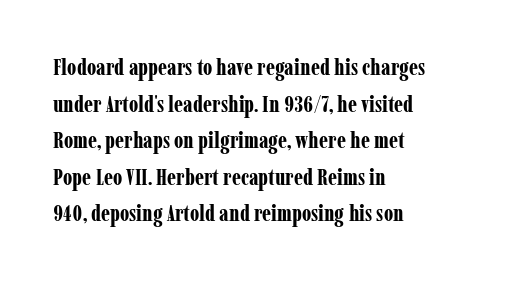
The image shows 23 px bold type, upright; set left-aligned, normal line spacing (1.59x), normal letter spacing, not underlined.
